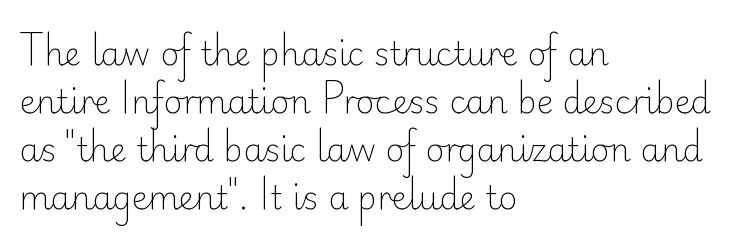
{"serif": "no", "italic": "no", "bold": "no", "weight": "light", "width": "normal", "stroke_contrast": "low", "x_height": "small", "monospaced": "no", "underline": "no", "align": "left", "line_spacing": "normal", "line_spacing_ratio": 1.5, "letter_spacing": "normal", "letter_spacing_em": 0.0, "glyph_px": 32}
